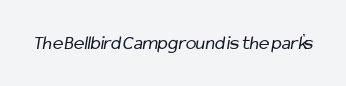
Q: Is the text bold? A: No.
Q: Is the text underlined? A: No.
Q: Is the spacing between letters normal or unusually wide? A: Normal.
